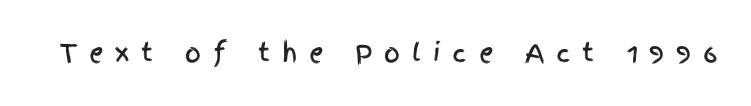
Q: Is the text italic (slanted)? A: No, it is upright.
Q: Is the text underlined? A: No.
Q: Is the spacing between letters normal or unusually wide? A: Unusually wide.
